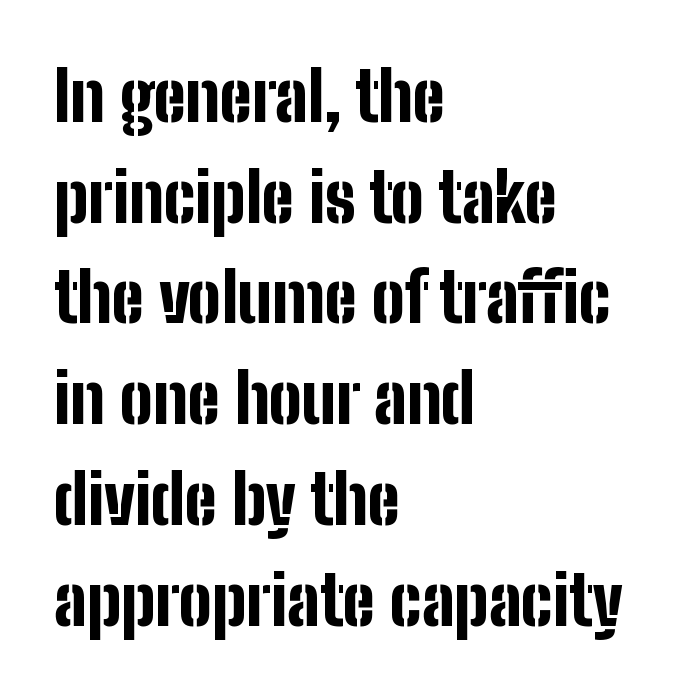
The letters carry no serifs — their stems end cleanly without finishing strokes. Vertical strokes here are truly vertical. Only glyphs here, with clear space below each row. Is this a fixed-width face? No — the glyphs have proportional, varying widths. The letters are bold, with thick, heavy strokes.
